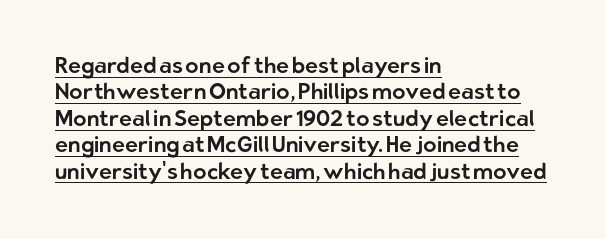
A typesetter would call this zero additional tracking. Caption: multi-line text, flush left, ragged right. In terms of posture, this sample is upright. The specimen includes a rule beneath the text block's lines.
